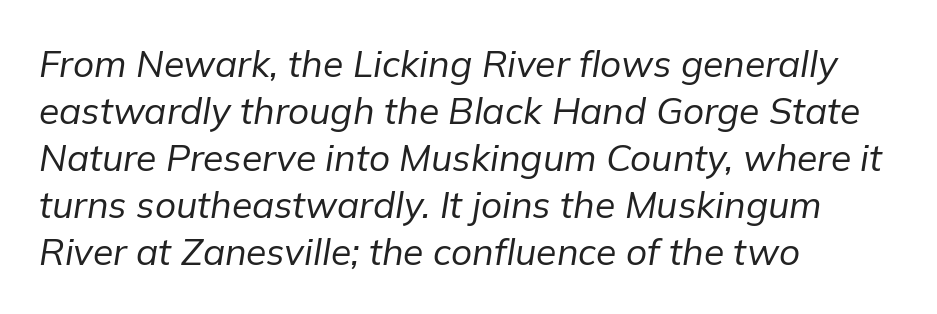
Q: Is the text bold? A: No.
Q: Is the text italic (slanted)? A: Yes, it leans right by about 9 degrees.
Q: Is the text underlined? A: No.
Q: How is the paragraph aligned? A: Left-aligned.
Q: Is the spacing between letters normal or unusually wide? A: Normal.
Q: Is the spacing between lines tight, normal or loose? A: Normal.
Q: Width (condensed, normal, or wide)? A: Normal.
Q: Stroke contrast? A: Low.
Q: x-height? A: Medium.
Q: Monospaced? A: No.
